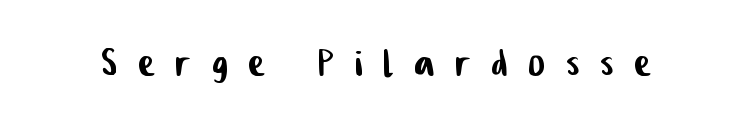
{"serif": "no", "width": "condensed", "stroke_contrast": "low", "x_height": "medium", "monospaced": "no", "underline": "no", "letter_spacing": "wide", "letter_spacing_em": 0.44, "glyph_px": 49}
